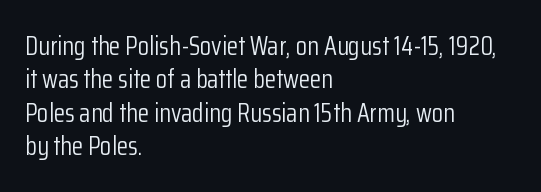
{"italic": "no", "bold": "no", "underline": "no", "align": "left", "line_spacing": "normal", "line_spacing_ratio": 1.28, "letter_spacing": "normal", "letter_spacing_em": 0.0, "glyph_px": 26}
